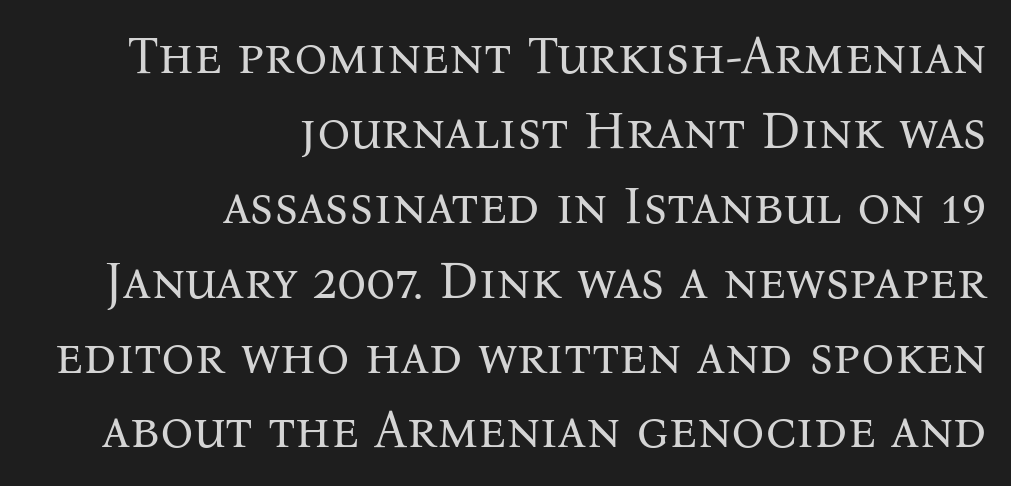
The image shows 52 px regular-weight serif type, upright; set right-aligned, normal line spacing (1.44x), normal letter spacing, not underlined; medium stroke contrast and a medium x-height.
